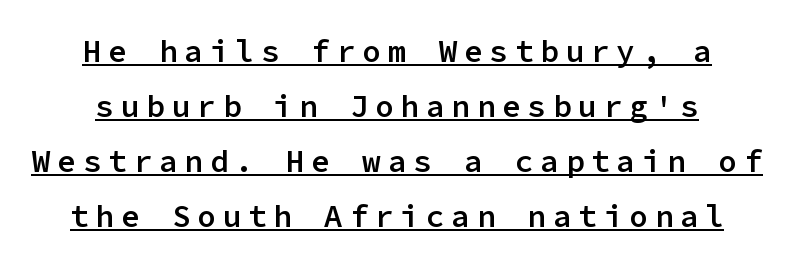
The image shows 31 px semibold sans-serif type, upright, monospaced; set line spacing 1.77x, unusually wide letter spacing (+0.22 em), underlined; low stroke contrast and a medium x-height.
